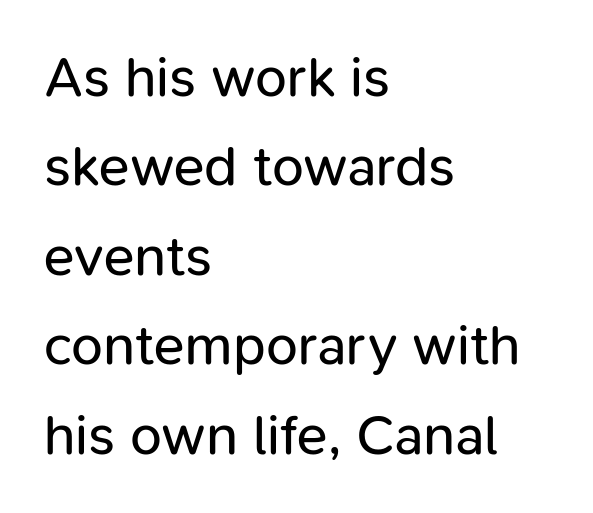
The image shows 57 px regular-weight sans-serif type, upright; set left-aligned, normal line spacing (1.57x), normal letter spacing, not underlined; low stroke contrast and a medium x-height.
